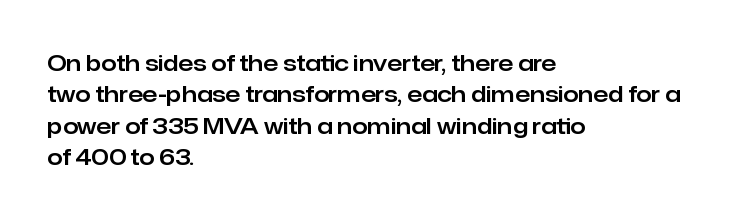
{"italic": "no", "underline": "no", "align": "left", "line_spacing": "normal", "line_spacing_ratio": 1.43, "letter_spacing": "normal", "letter_spacing_em": 0.0, "glyph_px": 22}
